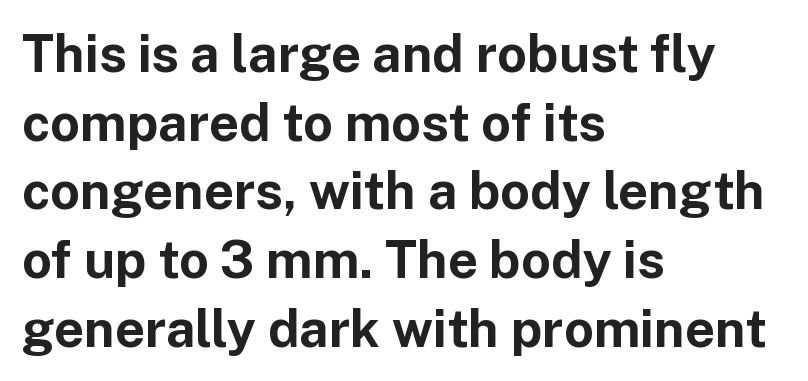
{"serif": "no", "italic": "no", "bold": "yes", "weight": "bold", "width": "normal", "stroke_contrast": "low", "x_height": "medium", "monospaced": "no", "underline": "no", "align": "left", "line_spacing": "normal", "line_spacing_ratio": 1.32, "letter_spacing": "normal", "letter_spacing_em": 0.0, "glyph_px": 52}
